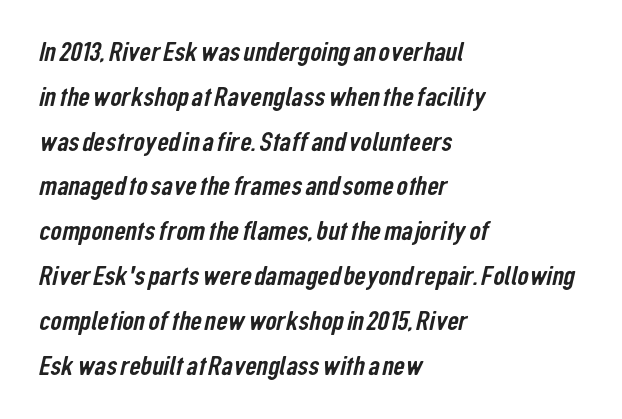
{"serif": "no", "width": "condensed", "stroke_contrast": "low", "x_height": "medium", "monospaced": "no", "underline": "no", "align": "left", "line_spacing": "normal", "line_spacing_ratio": 1.6, "letter_spacing": "normal", "letter_spacing_em": 0.0, "glyph_px": 28}
